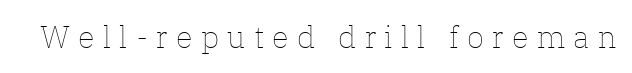
The image shows 31 px thin type, upright; set unusually wide letter spacing (+0.27 em), not underlined; low stroke contrast and a medium x-height.
